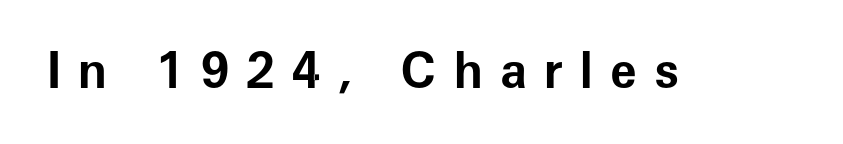
{"serif": "no", "italic": "no", "bold": "yes", "weight": "bold", "width": "normal", "stroke_contrast": "low", "x_height": "medium", "monospaced": "no", "underline": "no", "letter_spacing": "wide", "letter_spacing_em": 0.35, "glyph_px": 49}
